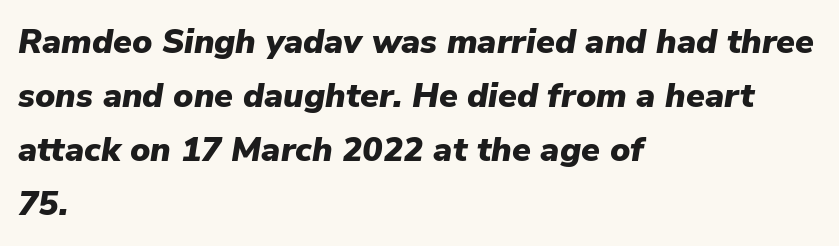
Heavy, bold letterforms. The glyphs are unaccompanied by any horizontal stroke below them. Short and long lines alike share a common starting point at left. Each letter keeps its own natural width here, so spacing adapts to shape. The passage shown stacks its lines at a standard gap.
